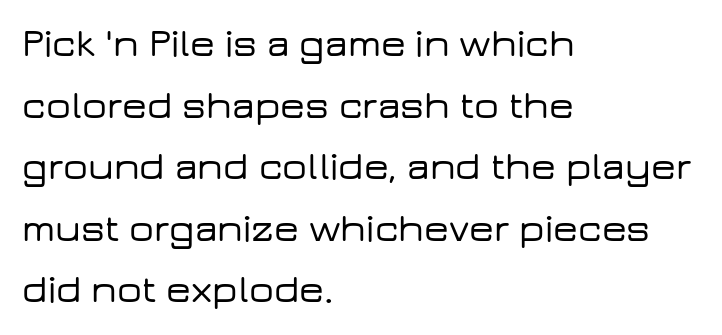
The image shows 39 px wide sans-serif type, upright; set left-aligned, normal line spacing (1.58x), normal letter spacing, not underlined; low stroke contrast and a medium x-height.
